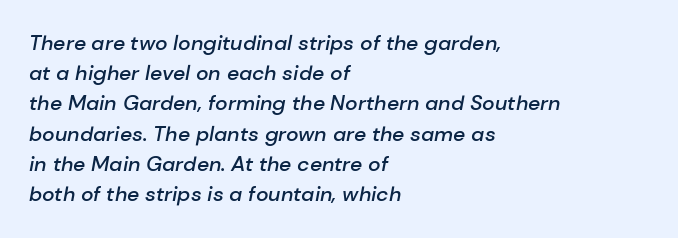
The image shows 21 px text type, italic (leaning right); set left-aligned, normal line spacing (1.44x), normal letter spacing, not underlined.
